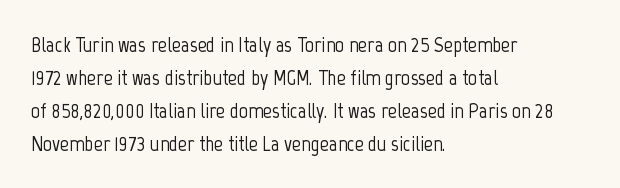
A clean baseline with only descenders dipping below it. Standard letterfit; no display-style spreading of the glyphs. Notice how descenders clear the ascenders below comfortably — that's standard leading. It's the straight-up-and-down kind of type. Does the copy run flush right? No — it runs flush left.
